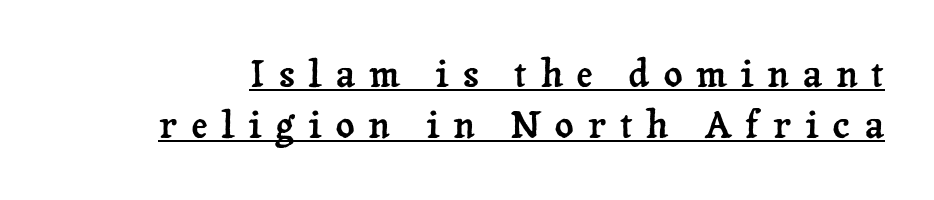
{"serif": "yes", "italic": "no", "width": "normal", "stroke_contrast": "low", "x_height": "medium", "monospaced": "no", "underline": "yes", "line_spacing": "normal", "line_spacing_ratio": 1.37, "letter_spacing": "wide", "letter_spacing_em": 0.37, "glyph_px": 37}
